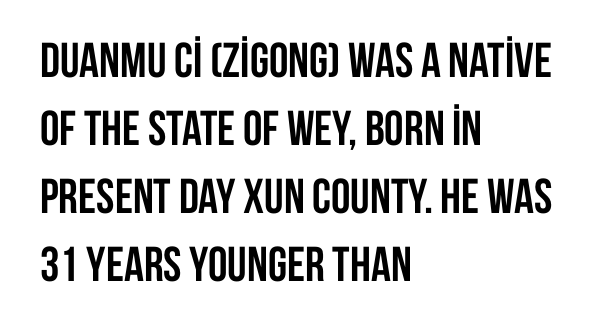
The image shows 49 px semibold, condensed sans-serif type, upright; set left-aligned, normal line spacing (1.39x), normal letter spacing, not underlined; low stroke contrast and a large x-height.
